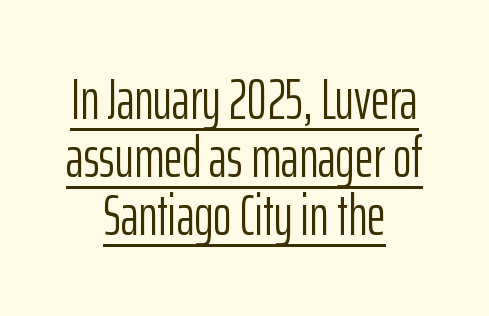
The image shows 57 px light, condensed sans-serif type, upright; set centered, tight line spacing (1.02x), normal letter spacing, underlined; low stroke contrast and a medium x-height.
